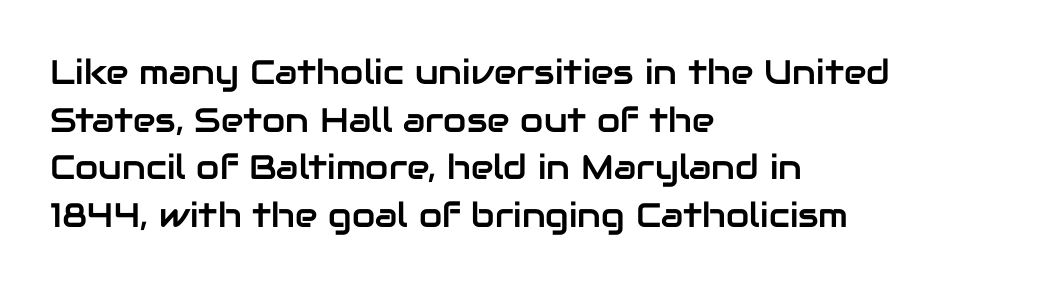
Q: Is the text italic (slanted)? A: No, it is upright.
Q: Is the typeface a serif or a sans-serif typeface? A: Sans-serif.
Q: Is the text underlined? A: No.
Q: How is the paragraph aligned? A: Left-aligned.
Q: Is the spacing between letters normal or unusually wide? A: Normal.
Q: Is the spacing between lines tight, normal or loose? A: Normal.
Q: Width (condensed, normal, or wide)? A: Normal.
Q: Stroke contrast? A: Low.
Q: x-height? A: Medium.
Q: Monospaced? A: No.
